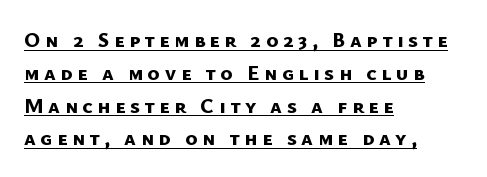
Q: Is the text bold? A: Yes.
Q: Is the text underlined? A: Yes.
Q: How is the paragraph aligned? A: Left-aligned.
Q: Is the spacing between letters normal or unusually wide? A: Unusually wide.
Q: Is the spacing between lines tight, normal or loose? A: Normal.
